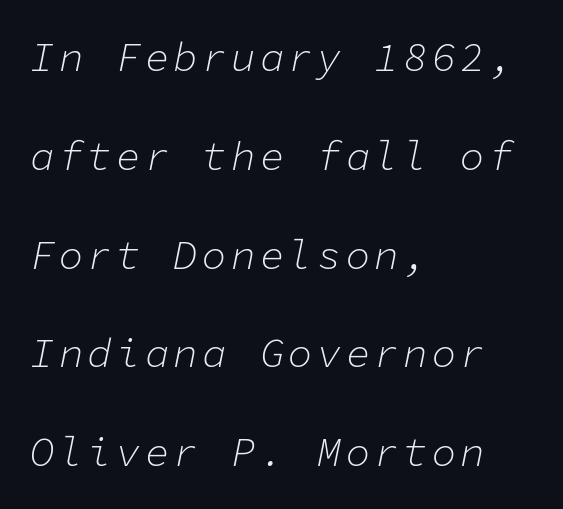
The image shows 41 px light type, italic (leaning right), monospaced; set left-aligned, loose line spacing (2.41x), not underlined; low stroke contrast and a medium x-height.
